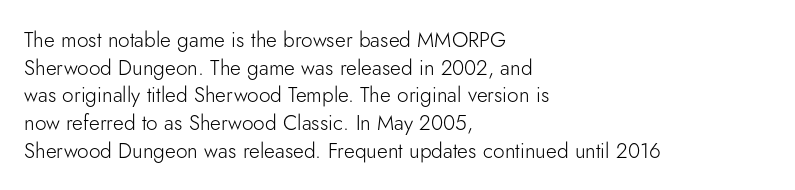
{"italic": "no", "bold": "no", "underline": "no", "align": "left", "line_spacing": "normal", "line_spacing_ratio": 1.32, "letter_spacing": "normal", "letter_spacing_em": 0.0, "glyph_px": 21}
